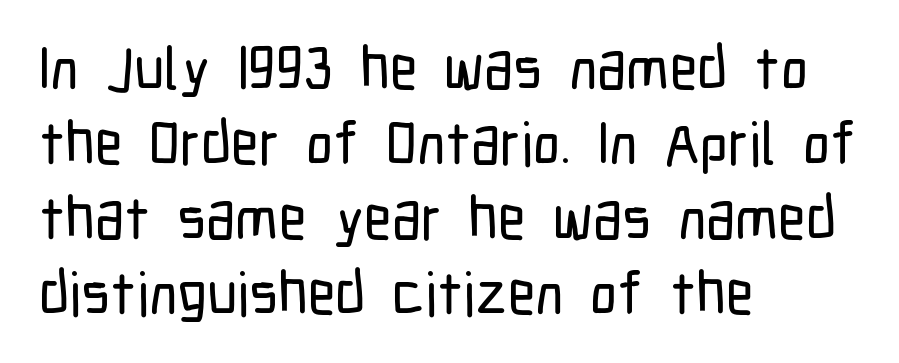
Do the characters align in a grid? No, the font is proportional. Horizontal alignment here is leftward, the default for most running prose. Does the type have serifs? No, each stem ends abruptly. Short note: letters normally spaced.
